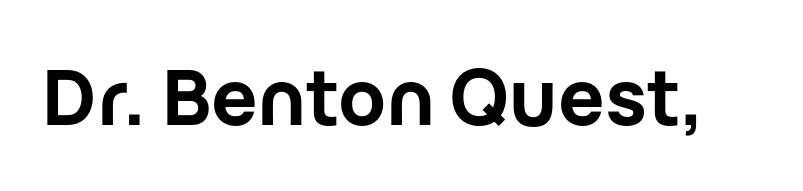
The image shows 77 px bold sans-serif type, upright; set normal letter spacing, not underlined; low stroke contrast and a medium x-height.
